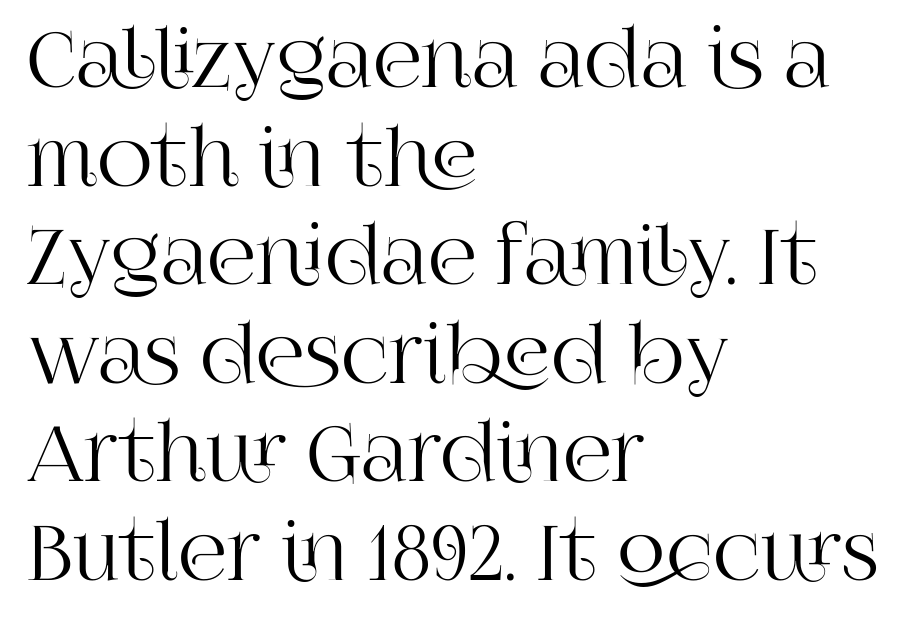
Every character sits straight up, as roman type does. Unmarked baselines from the first word to the last. Here the designer chose a conventional face with non-uniform glyph widths. Note: serifs present on the glyphs. Horizontal bands of white between lines are of average thickness. You could call the tracking neutral — neither tight nor loose.
